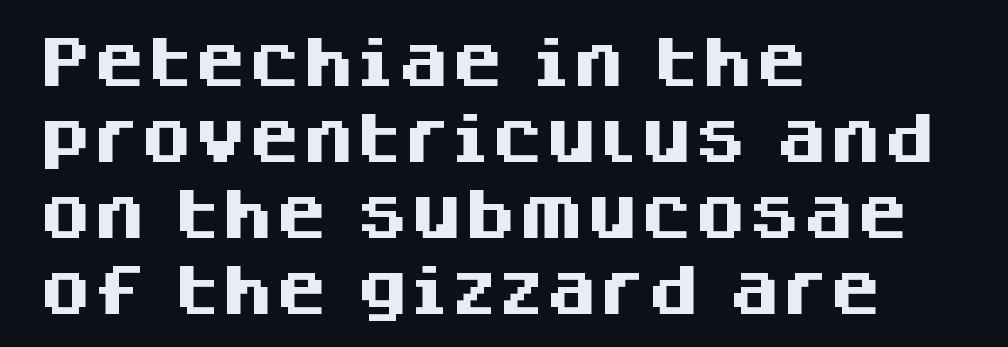
The image shows 54 px heavy sans-serif type, upright; set left-aligned, normal line spacing (1.41x), normal letter spacing, not underlined; medium stroke contrast and a large x-height.
